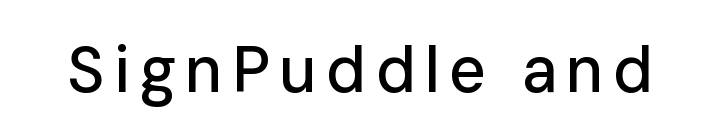
Q: Is the text italic (slanted)? A: No, it is upright.
Q: Is the typeface a serif or a sans-serif typeface? A: Sans-serif.
Q: Is the text underlined? A: No.
Q: Width (condensed, normal, or wide)? A: Normal.
Q: Stroke contrast? A: Low.
Q: x-height? A: Medium.
Q: Monospaced? A: No.
